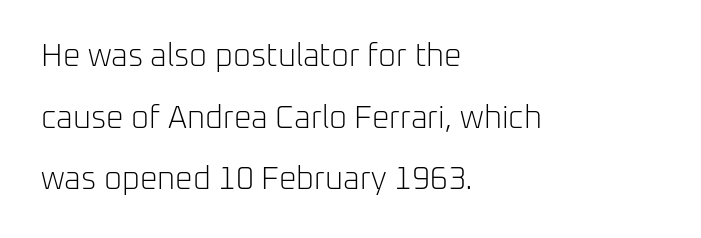
Q: Is the text bold? A: No.
Q: Is the text italic (slanted)? A: No, it is upright.
Q: Is the typeface a serif or a sans-serif typeface? A: Sans-serif.
Q: Is the text underlined? A: No.
Q: How is the paragraph aligned? A: Left-aligned.
Q: Is the spacing between letters normal or unusually wide? A: Normal.
Q: Is the spacing between lines tight, normal or loose? A: Loose.
Q: Width (condensed, normal, or wide)? A: Normal.
Q: Stroke contrast? A: Low.
Q: x-height? A: Medium.
Q: Monospaced? A: No.
